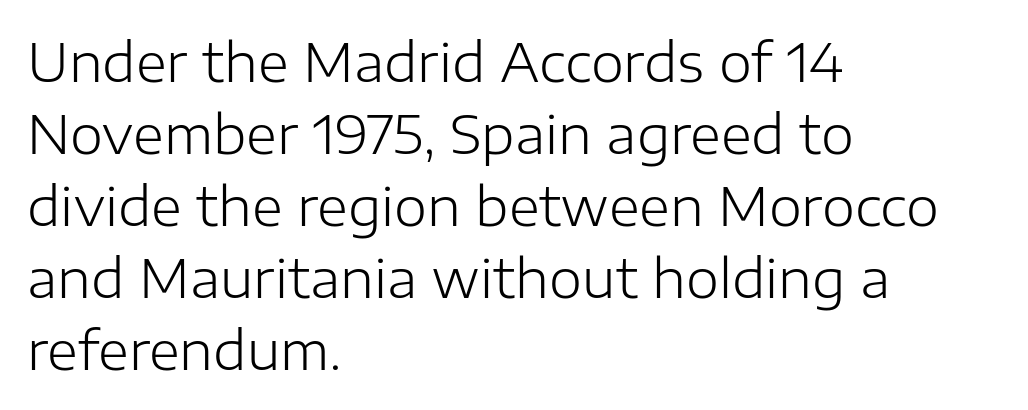
Q: Is the text bold? A: No.
Q: Is the text italic (slanted)? A: No, it is upright.
Q: Is the typeface a serif or a sans-serif typeface? A: Sans-serif.
Q: Is the text underlined? A: No.
Q: How is the paragraph aligned? A: Left-aligned.
Q: Is the spacing between letters normal or unusually wide? A: Normal.
Q: Is the spacing between lines tight, normal or loose? A: Normal.
Q: Width (condensed, normal, or wide)? A: Normal.
Q: Stroke contrast? A: Low.
Q: x-height? A: Medium.
Q: Monospaced? A: No.
